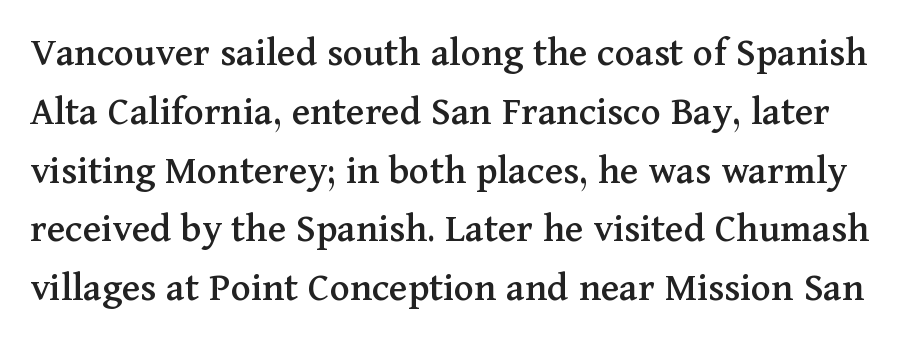
Tall strokes in this sample are plumb rather than angled. The rendering uses a moderate line-height, typical for paragraphs. The space beneath each line is pristine and unruled. Do the characters align in a grid? No, the font is proportional. Serif or sans? Serif — the stroke terminals have little feet.
